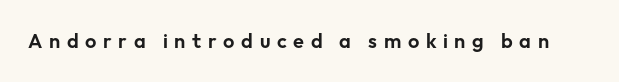
The image shows 20 px text type, upright; set unusually wide letter spacing (+0.33 em), not underlined.
